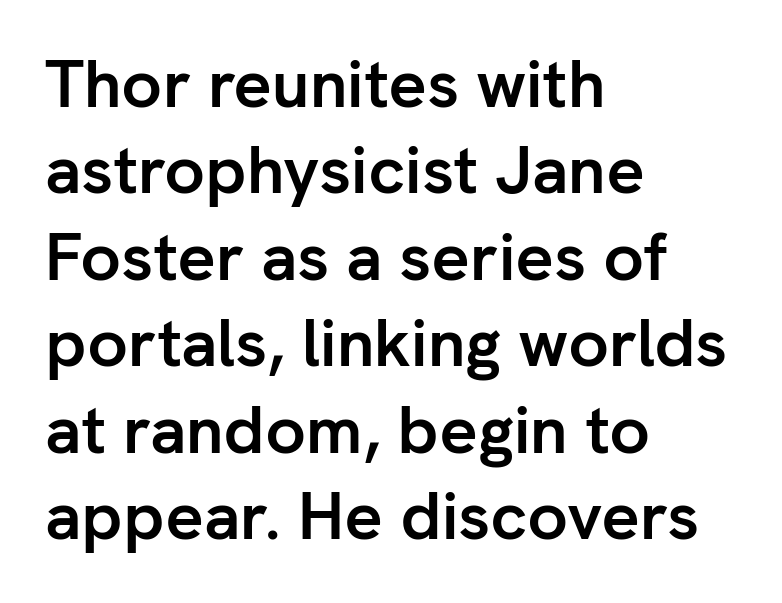
The image shows 67 px semibold sans-serif type, upright; set left-aligned, normal line spacing (1.29x), normal letter spacing, not underlined; low stroke contrast and a medium x-height.
